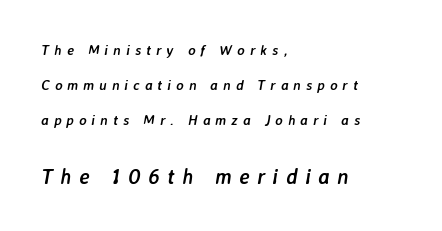
Q: Is the text bold? A: Yes.
Q: Is the text italic (slanted)? A: Yes, it leans right by about 7 degrees.
Q: Is the text underlined? A: No.
Q: How is the paragraph aligned? A: Left-aligned.
Q: Is the spacing between letters normal or unusually wide? A: Unusually wide.
Q: Is the spacing between lines tight, normal or loose? A: Loose.
Q: Which block of text is set in a larger size, the first (top) or the second (bottom)? A: The second (bottom) one.
